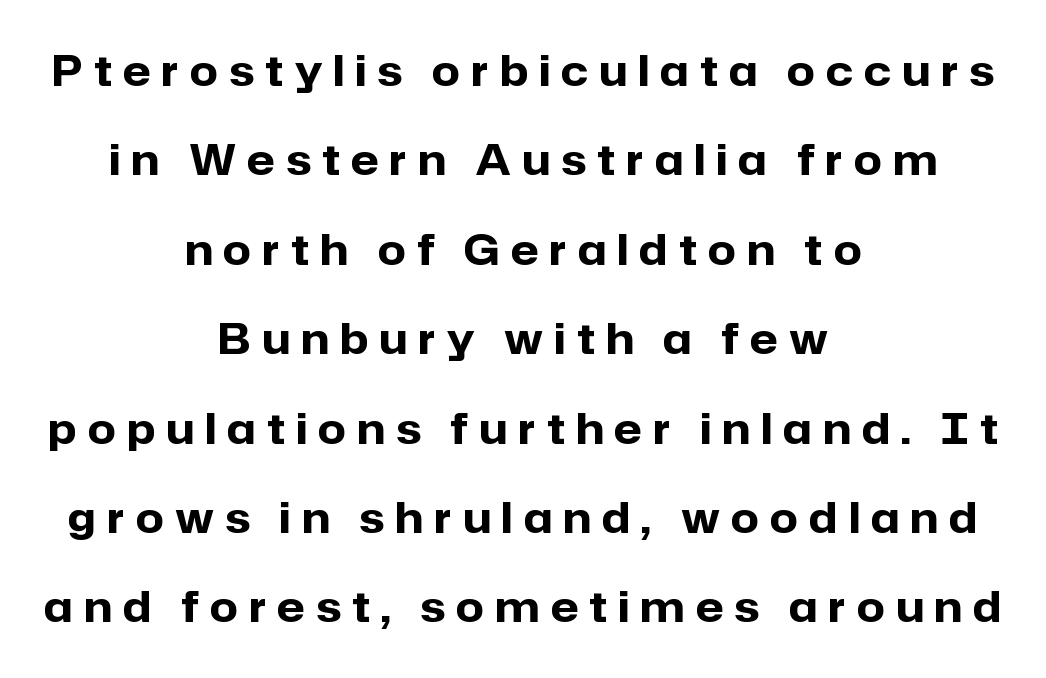
{"serif": "no", "italic": "no", "bold": "yes", "weight": "heavy", "width": "normal", "stroke_contrast": "low", "x_height": "medium", "monospaced": "no", "underline": "no", "align": "center", "line_spacing": "loose", "line_spacing_ratio": 2.18, "letter_spacing": "wide", "letter_spacing_em": 0.27, "glyph_px": 41}
